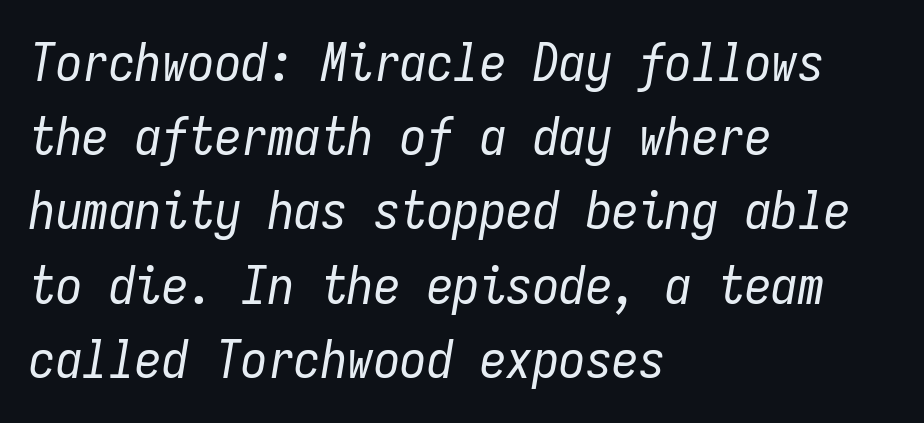
{"italic": "yes", "lean": "right", "slant_degrees": 9, "bold": "no", "weight": "regular", "width": "condensed", "stroke_contrast": "low", "x_height": "medium", "monospaced": "yes", "underline": "no", "align": "left", "line_spacing": "normal", "line_spacing_ratio": 1.4, "letter_spacing": "normal", "letter_spacing_em": 0.0, "glyph_px": 53}
